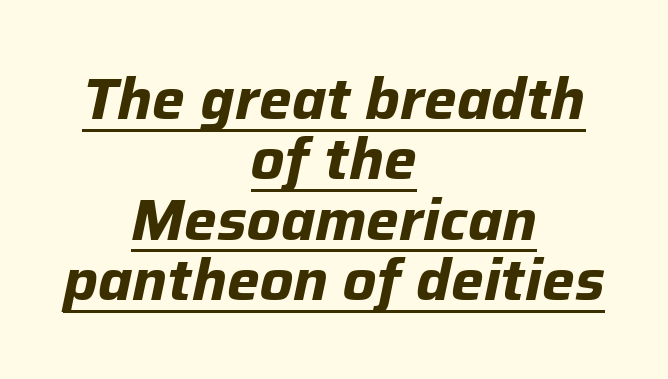
Q: Is the text bold? A: Yes.
Q: Is the text italic (slanted)? A: Yes, it leans right by about 12 degrees.
Q: Is the text underlined? A: Yes.
Q: How is the paragraph aligned? A: Centered.
Q: Is the spacing between letters normal or unusually wide? A: Normal.
Q: Is the spacing between lines tight, normal or loose? A: Tight.
Q: Width (condensed, normal, or wide)? A: Normal.
Q: Stroke contrast? A: Low.
Q: x-height? A: Medium.
Q: Monospaced? A: No.
